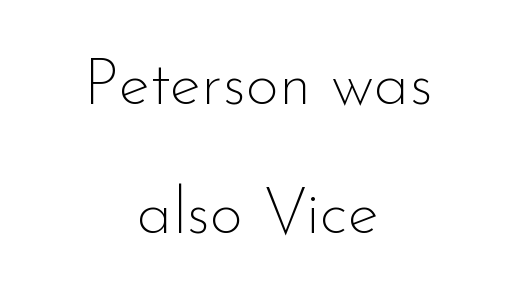
The image shows 65 px thin sans-serif type, upright; set centered, loose line spacing (1.98x), normal letter spacing, not underlined; low stroke contrast and a small x-height.
